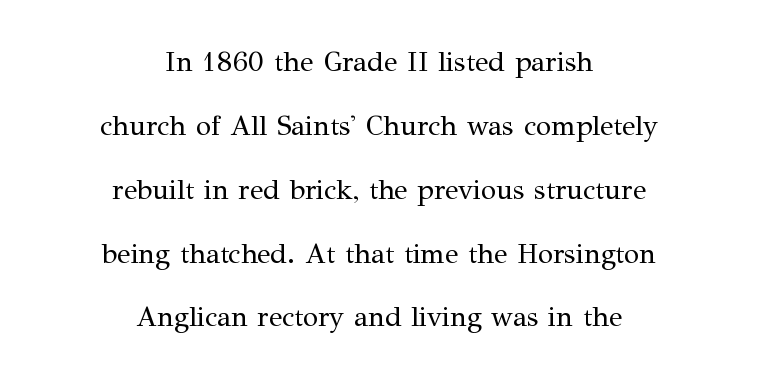
{"serif": "yes", "italic": "no", "bold": "no", "weight": "regular", "width": "normal", "stroke_contrast": "medium", "x_height": "medium", "monospaced": "no", "underline": "no", "align": "center", "line_spacing": "loose", "line_spacing_ratio": 2.28, "letter_spacing": "normal", "letter_spacing_em": 0.0, "glyph_px": 28}
